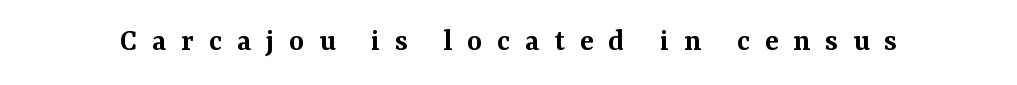
The image shows 32 px semibold serif type, upright; set unusually wide letter spacing (+0.46 em), not underlined; medium stroke contrast and a medium x-height.
